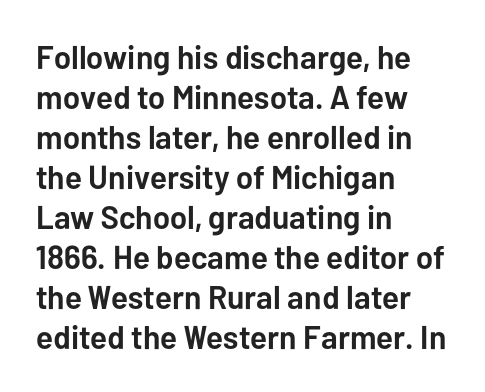
{"serif": "no", "italic": "no", "bold": "yes", "weight": "semibold", "width": "normal", "stroke_contrast": "low", "x_height": "medium", "monospaced": "no", "underline": "no", "align": "left", "line_spacing_ratio": 1.21, "letter_spacing": "normal", "letter_spacing_em": 0.0, "glyph_px": 33}
